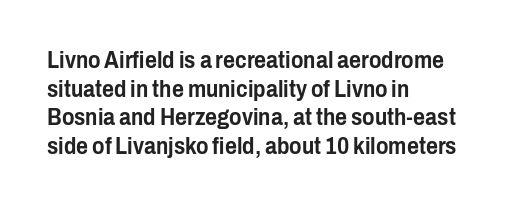
Q: Is the text italic (slanted)? A: No, it is upright.
Q: Is the text underlined? A: No.
Q: How is the paragraph aligned? A: Left-aligned.
Q: Is the spacing between letters normal or unusually wide? A: Normal.
